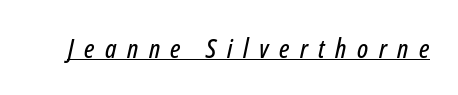
The image shows 27 px text type, italic (leaning right); set unusually wide letter spacing (+0.39 em), underlined.
